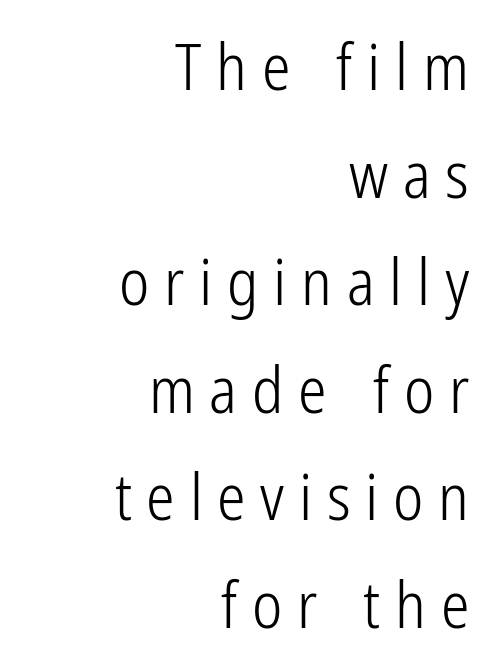
Q: Is the text bold? A: No.
Q: Is the text italic (slanted)? A: No, it is upright.
Q: Is the typeface a serif or a sans-serif typeface? A: Sans-serif.
Q: Is the text underlined? A: No.
Q: How is the paragraph aligned? A: Right-aligned.
Q: Is the spacing between letters normal or unusually wide? A: Unusually wide.
Q: Is the spacing between lines tight, normal or loose? A: Normal.
Q: Width (condensed, normal, or wide)? A: Condensed.
Q: Stroke contrast? A: Low.
Q: x-height? A: Medium.
Q: Monospaced? A: No.
